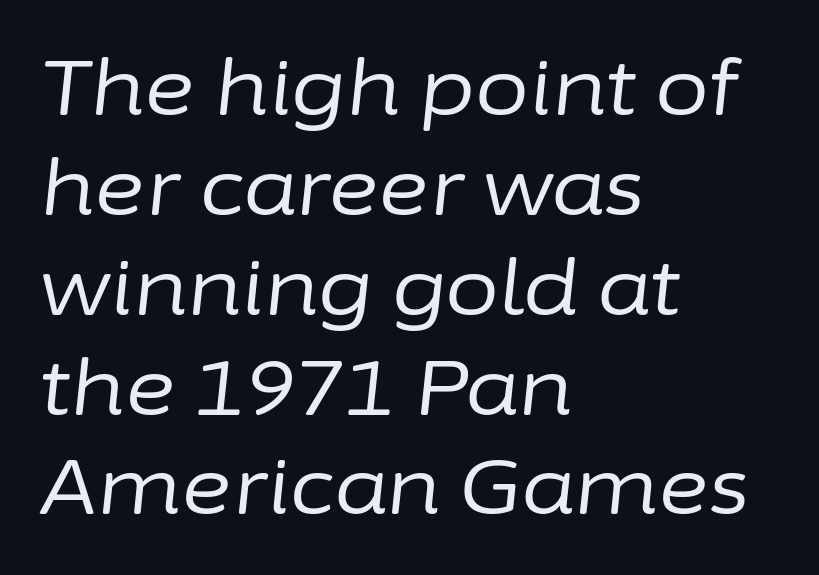
Q: Is the text bold? A: No.
Q: Is the text italic (slanted)? A: Yes, it leans right by about 6 degrees.
Q: Is the text underlined? A: No.
Q: How is the paragraph aligned? A: Left-aligned.
Q: Is the spacing between letters normal or unusually wide? A: Normal.
Q: Is the spacing between lines tight, normal or loose? A: Normal.
Q: Width (condensed, normal, or wide)? A: Normal.
Q: Stroke contrast? A: Low.
Q: x-height? A: Medium.
Q: Monospaced? A: No.
